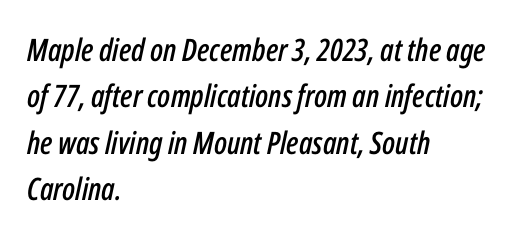
{"italic": "yes", "lean": "right", "slant_degrees": 12, "width": "condensed", "stroke_contrast": "low", "x_height": "medium", "monospaced": "no", "underline": "no", "align": "left", "line_spacing": "normal", "line_spacing_ratio": 1.5, "letter_spacing": "normal", "letter_spacing_em": 0.0, "glyph_px": 31}
